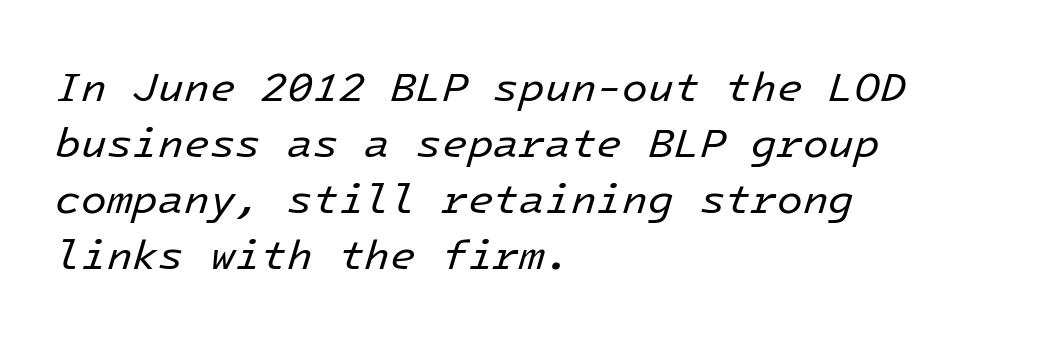
Q: Is the text bold? A: No.
Q: Is the text italic (slanted)? A: Yes, it leans right by about 16 degrees.
Q: Is the text underlined? A: No.
Q: How is the paragraph aligned? A: Left-aligned.
Q: Is the spacing between letters normal or unusually wide? A: Normal.
Q: Is the spacing between lines tight, normal or loose? A: Normal.
Q: Width (condensed, normal, or wide)? A: Normal.
Q: Stroke contrast? A: Low.
Q: x-height? A: Medium.
